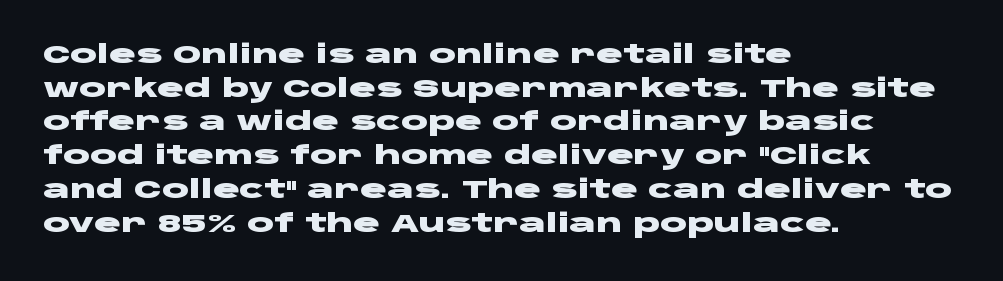
The image shows 25 px bold type, upright; set left-aligned, normal line spacing (1.35x), normal letter spacing, not underlined.
